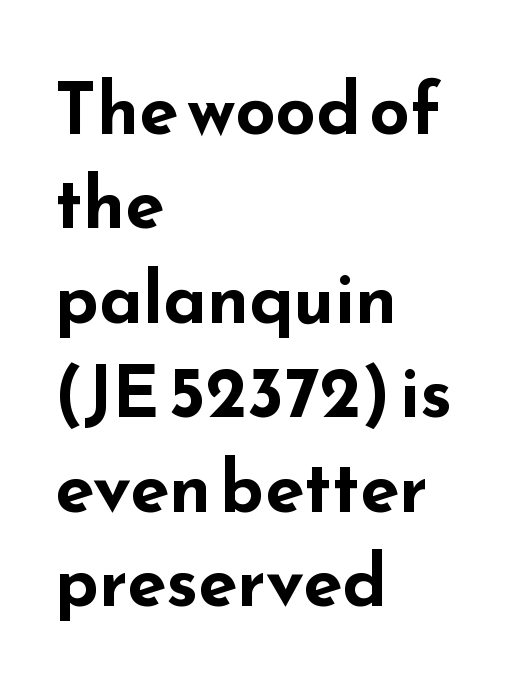
{"serif": "no", "italic": "no", "bold": "yes", "weight": "bold", "width": "wide", "stroke_contrast": "low", "x_height": "small", "monospaced": "no", "underline": "no", "align": "left", "line_spacing": "normal", "line_spacing_ratio": 1.33, "letter_spacing": "normal", "letter_spacing_em": 0.0, "glyph_px": 71}
